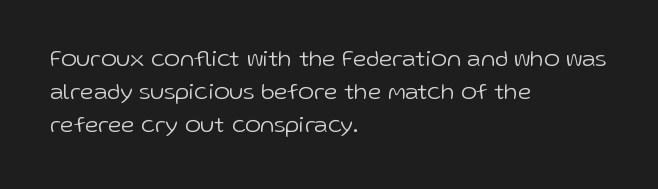
{"italic": "no", "bold": "no", "underline": "no", "align": "left", "line_spacing": "normal", "line_spacing_ratio": 1.38, "letter_spacing": "normal", "letter_spacing_em": 0.0, "glyph_px": 24}
